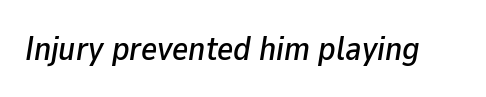
Q: Is the text italic (slanted)? A: Yes, it leans right by about 9 degrees.
Q: Is the text underlined? A: No.
Q: Is the spacing between letters normal or unusually wide? A: Normal.
Q: Width (condensed, normal, or wide)? A: Normal.
Q: Stroke contrast? A: Low.
Q: x-height? A: Medium.
Q: Monospaced? A: No.
